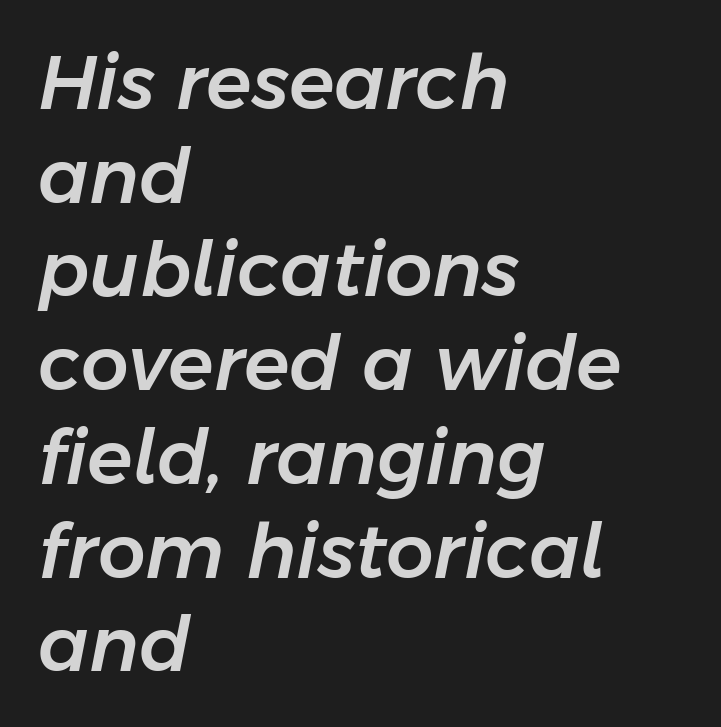
The image shows 75 px text type, italic (leaning right); set left-aligned, normal line spacing (1.25x), normal letter spacing, not underlined; low stroke contrast and a medium x-height.
